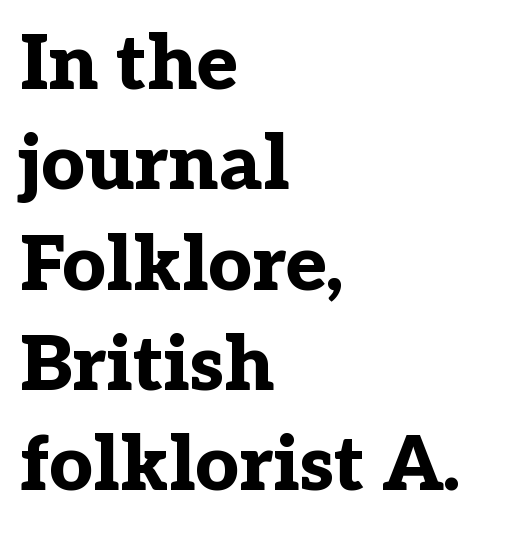
Each line starts at the same left margin while the right side varies. Little horizontal feet cap the strokes, marking this as serif type. Bold? Absolutely — the strokes are thick and heavy. The passage shown stacks its lines at a standard gap. Does the lettering tilt? It doesn't — this is upright.
